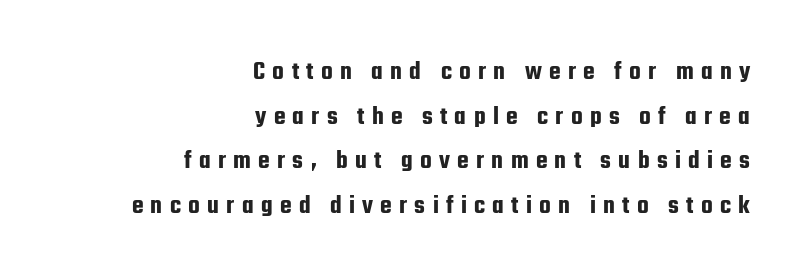
The image shows 27 px text type, upright; set right-aligned, normal line spacing (1.65x), unusually wide letter spacing (+0.27 em), not underlined.
